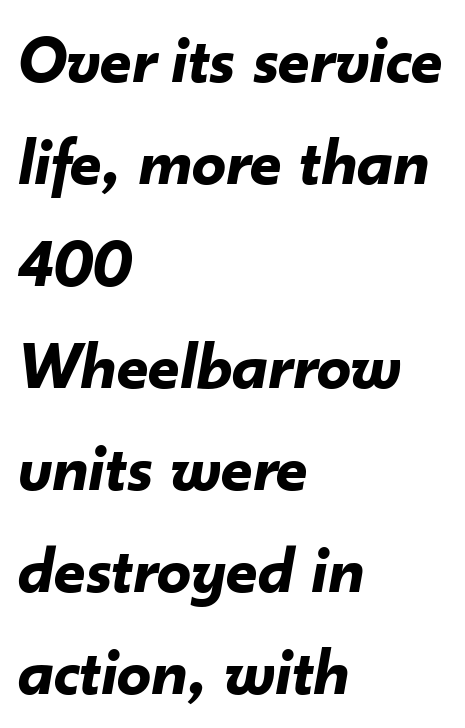
The image shows 68 px bold type, italic (leaning right); set left-aligned, normal line spacing (1.5x), normal letter spacing, not underlined; low stroke contrast and a small x-height.
